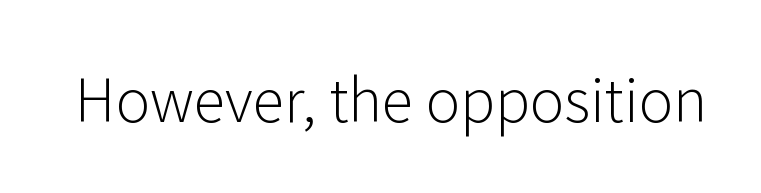
Serif or sans? Sans — the stroke terminals are bare. Has an underline been added? It has not. Do the characters align in a grid? No, the font is proportional. The type sits square on the baseline with zero lean. In terms of letterspacing, this is plain default setting.
